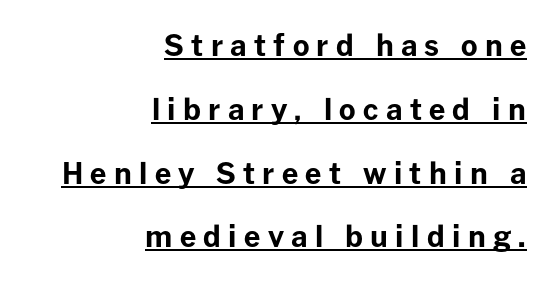
{"serif": "no", "italic": "no", "bold": "yes", "weight": "bold", "width": "normal", "stroke_contrast": "low", "x_height": "medium", "monospaced": "no", "underline": "yes", "align": "right", "line_spacing": "loose", "line_spacing_ratio": 2.2, "letter_spacing": "wide", "letter_spacing_em": 0.25, "glyph_px": 29}
